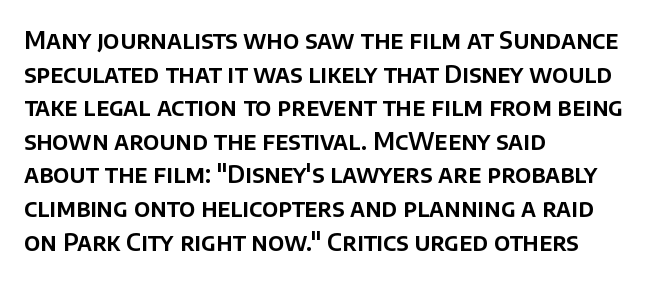
Leading matches the norm, producing a regular column. Every stem runs plumb, perpendicular to the baseline. Underline: absent. In CSS terms this would be text-align: left. Here the glyphs are tracked normally, forming tight word shapes.
